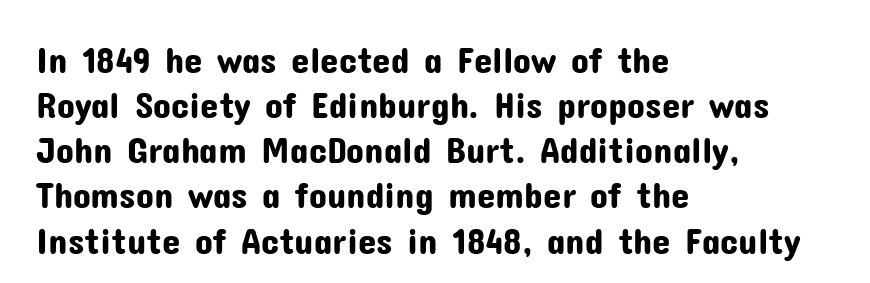
These lines are rendered in a variable-pitch font. Examine the stroke ends and you'll find no serifs. The gaps between neighbouring characters are ordinary and unremarkable. In terms of posture, this sample is upright.
